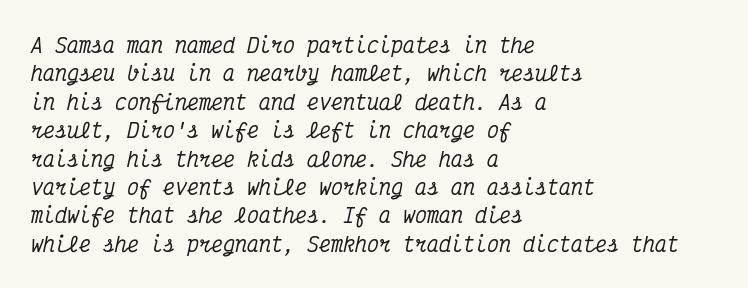
The image shows 20 px text type, italic (leaning right); set left-aligned, normal line spacing (1.42x), normal letter spacing, not underlined.
